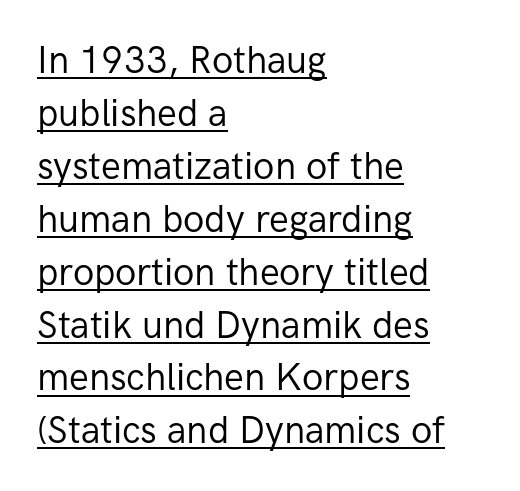
{"serif": "no", "italic": "no", "bold": "no", "weight": "regular", "width": "normal", "stroke_contrast": "low", "x_height": "medium", "monospaced": "no", "underline": "yes", "align": "left", "line_spacing": "normal", "line_spacing_ratio": 1.43, "letter_spacing": "normal", "letter_spacing_em": 0.0, "glyph_px": 37}
